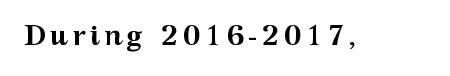
{"serif": "yes", "italic": "no", "bold": "yes", "weight": "semibold", "width": "wide", "stroke_contrast": "medium", "x_height": "medium", "monospaced": "no", "underline": "no", "glyph_px": 29}
